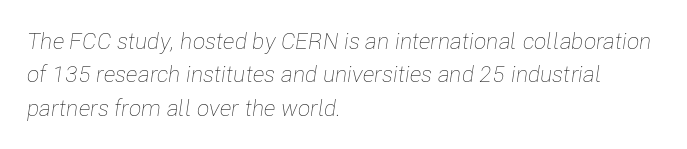
The rendering applies a slant to the glyphs. Letters have the restrained weight of plain body copy at most. Each row of text sits above clean, open space. The face used here is rendered with its standard letterfit. These lines are set flush left with a ragged right edge. Leading matches the norm, producing a regular column.
